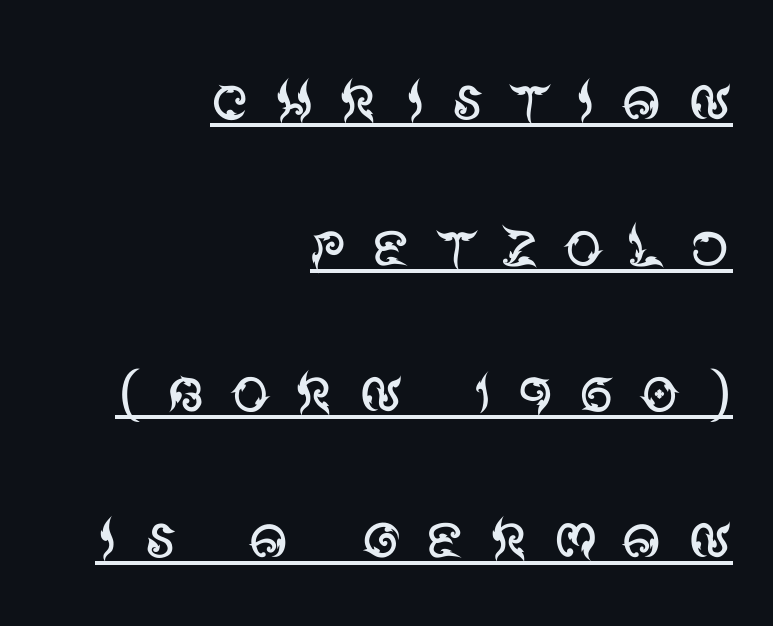
Q: Is the text bold? A: No.
Q: Is the text italic (slanted)? A: No, it is upright.
Q: Is the typeface a serif or a sans-serif typeface? A: Sans-serif.
Q: Is the text underlined? A: Yes.
Q: How is the paragraph aligned? A: Right-aligned.
Q: Is the spacing between letters normal or unusually wide? A: Unusually wide.
Q: Width (condensed, normal, or wide)? A: Normal.
Q: Stroke contrast? A: Medium.
Q: x-height? A: Large.
Q: Monospaced? A: No.
